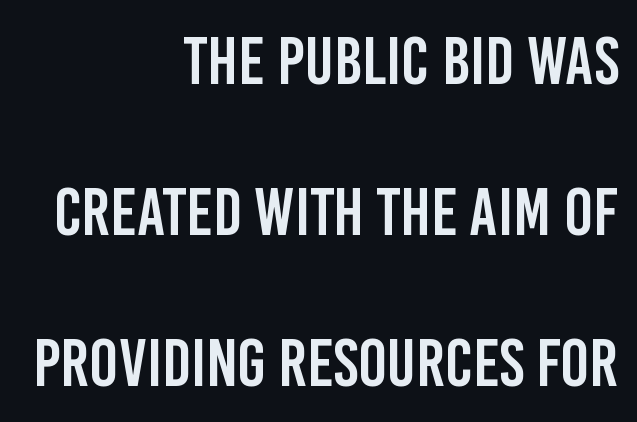
{"serif": "no", "italic": "no", "width": "condensed", "stroke_contrast": "low", "x_height": "large", "monospaced": "no", "underline": "no", "align": "right", "line_spacing": "loose", "line_spacing_ratio": 2.22, "letter_spacing": "normal", "letter_spacing_em": 0.0, "glyph_px": 68}
